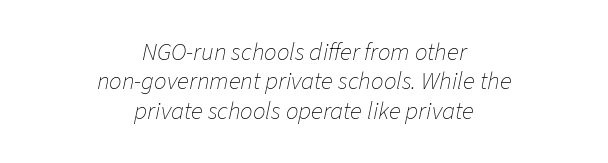
Q: Is the text bold? A: No.
Q: Is the text italic (slanted)? A: Yes, it leans right by about 11 degrees.
Q: Is the text underlined? A: No.
Q: How is the paragraph aligned? A: Centered.
Q: Is the spacing between letters normal or unusually wide? A: Normal.
